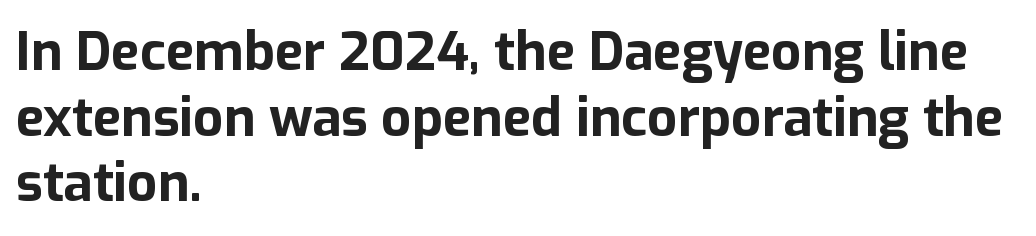
{"serif": "no", "italic": "no", "bold": "yes", "weight": "bold", "width": "normal", "stroke_contrast": "low", "x_height": "medium", "monospaced": "no", "underline": "no", "align": "left", "line_spacing_ratio": 1.24, "letter_spacing": "normal", "letter_spacing_em": 0.0, "glyph_px": 53}
